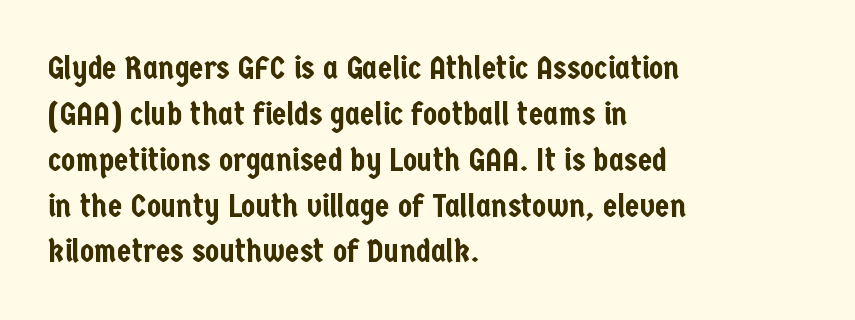
Q: Is the text italic (slanted)? A: No, it is upright.
Q: Is the typeface a serif or a sans-serif typeface? A: Sans-serif.
Q: Is the text underlined? A: No.
Q: How is the paragraph aligned? A: Left-aligned.
Q: Is the spacing between letters normal or unusually wide? A: Normal.
Q: Is the spacing between lines tight, normal or loose? A: Normal.
Q: Width (condensed, normal, or wide)? A: Condensed.
Q: Stroke contrast? A: Low.
Q: x-height? A: Medium.
Q: Monospaced? A: No.
